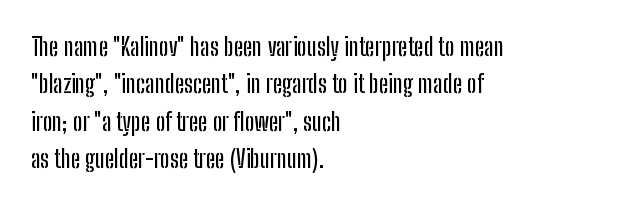
The image shows 25 px text type, upright; set left-aligned, normal line spacing (1.5x), normal letter spacing, not underlined.
